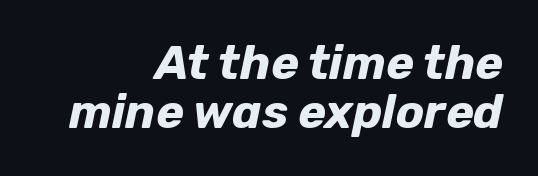
Q: Is the text bold? A: Yes.
Q: Is the text italic (slanted)? A: Yes, it leans right by about 12 degrees.
Q: Is the text underlined? A: No.
Q: How is the paragraph aligned? A: Right-aligned.
Q: Is the spacing between letters normal or unusually wide? A: Normal.
Q: Is the spacing between lines tight, normal or loose? A: Tight.
Q: Width (condensed, normal, or wide)? A: Normal.
Q: Stroke contrast? A: Low.
Q: x-height? A: Medium.
Q: Monospaced? A: No.
